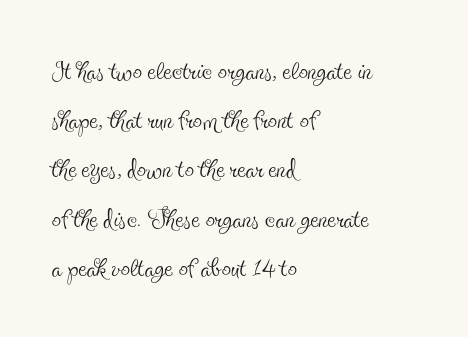
Q: Is the text bold? A: No.
Q: Is the typeface a serif or a sans-serif typeface? A: Serif.
Q: Is the text underlined? A: No.
Q: How is the paragraph aligned? A: Left-aligned.
Q: Is the spacing between letters normal or unusually wide? A: Normal.
Q: Is the spacing between lines tight, normal or loose? A: Normal.
Q: Width (condensed, normal, or wide)? A: Condensed.
Q: x-height? A: Small.
Q: Monospaced? A: No.
